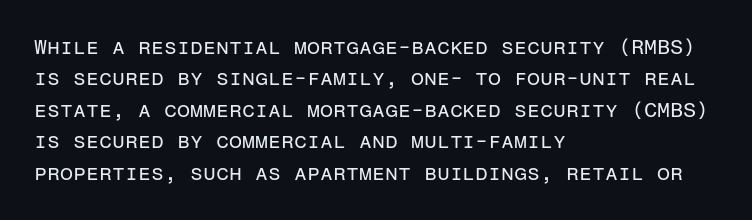
Each row of text sits above clean, open space. Italic? Not at all — the glyphs are vertical. Typeset ragged right — the left edge is the straight one. Each word holds together tightly as a unit, with standard inter-letter gaps. Interline gaps are of average width in this sample.
